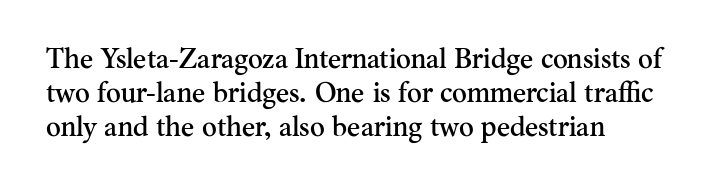
{"serif": "yes", "italic": "no", "width": "normal", "stroke_contrast": "medium", "x_height": "small", "monospaced": "no", "underline": "no", "line_spacing_ratio": 1.21, "letter_spacing": "normal", "letter_spacing_em": 0.0, "glyph_px": 28}
